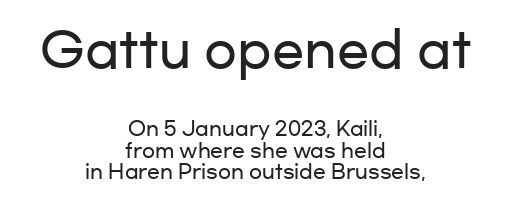
The image shows 48 px wide sans-serif type, upright; set centered, tight line spacing (1.14x), normal letter spacing, not underlined; the first (top) block is 2.53x larger; low stroke contrast and a medium x-height.
